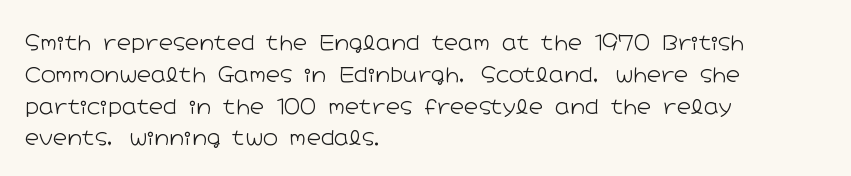
The image shows 20 px text type, upright; set left-aligned, normal line spacing (1.59x), normal letter spacing, not underlined.
